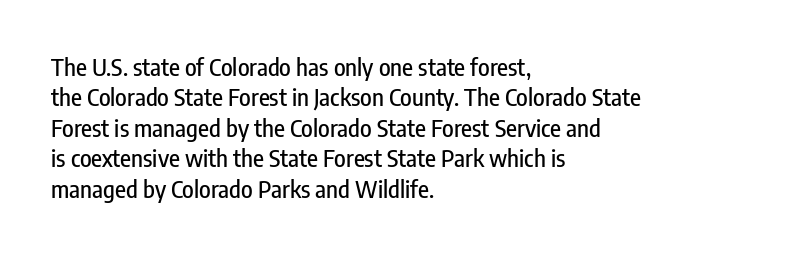
Unmarked baselines from the first word to the last. Short and long lines alike share a common starting point at left. The horizontal fit of the characters is conventional and even. Leading matches the norm, producing a regular column. In terms of posture, this sample is upright.
